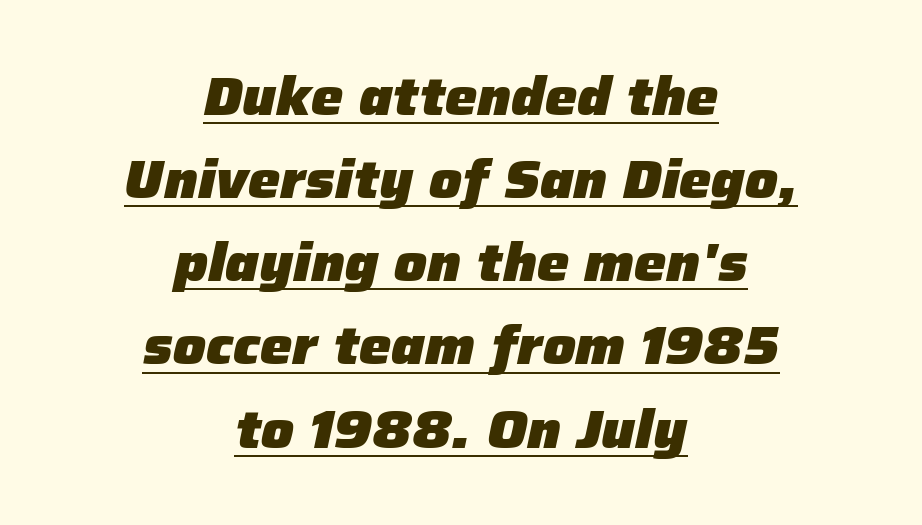
The image shows 54 px heavy type, italic (leaning right); set centered, normal line spacing (1.54x), normal letter spacing, underlined; low stroke contrast and a medium x-height.
